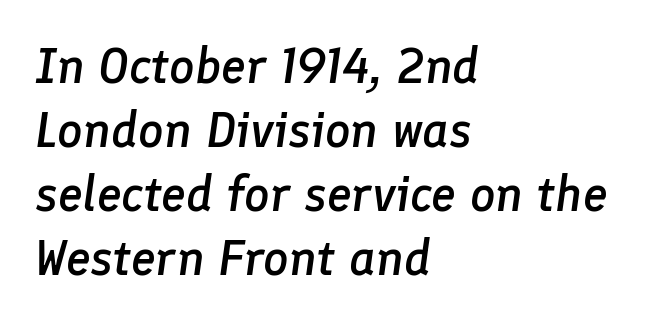
Q: Is the text bold? A: Semi-bold.
Q: Is the text italic (slanted)? A: Yes, it leans right by about 8 degrees.
Q: Is the text underlined? A: No.
Q: How is the paragraph aligned? A: Left-aligned.
Q: Is the spacing between letters normal or unusually wide? A: Normal.
Q: Is the spacing between lines tight, normal or loose? A: Normal.
Q: Width (condensed, normal, or wide)? A: Normal.
Q: Stroke contrast? A: Low.
Q: x-height? A: Medium.
Q: Monospaced? A: No.
